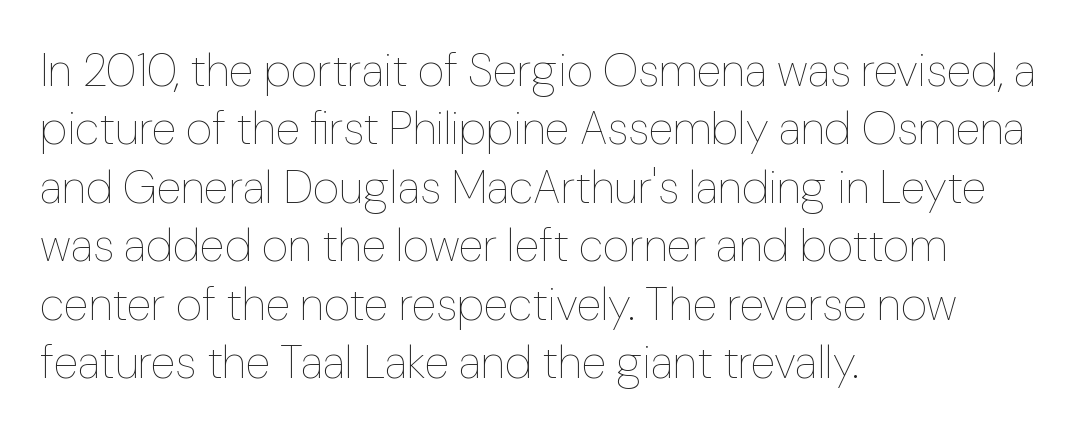
Here the glyphs are tracked normally, forming tight word shapes. A bare baseline throughout the passage. Is there any slant? The stems are plumb. Each letter keeps its own natural width here, so spacing adapts to shape.
